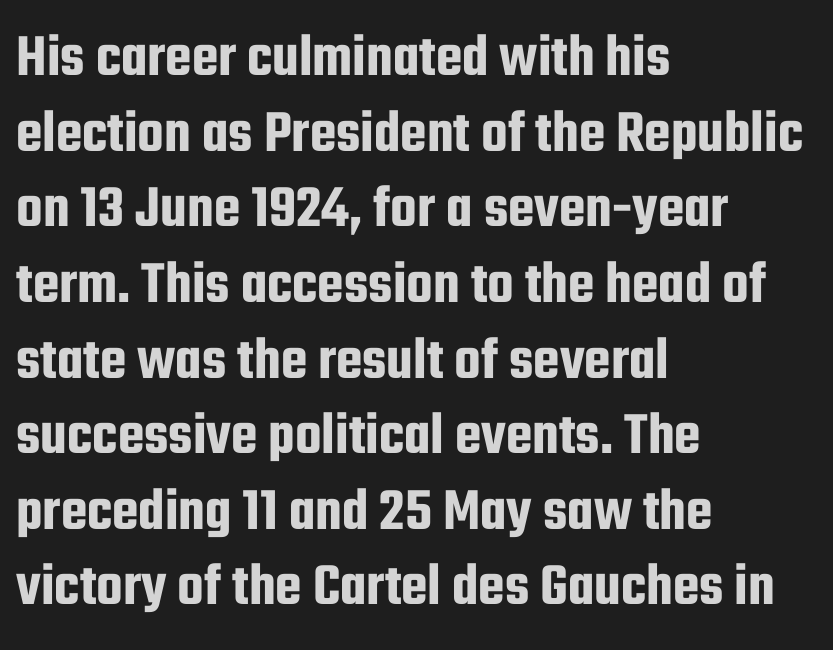
You could not count columns in this text — the font is proportionally spaced. Upright lettering throughout. Has an underline been added? It has not. The type is set solid horizontally, with unmodified tracking.
